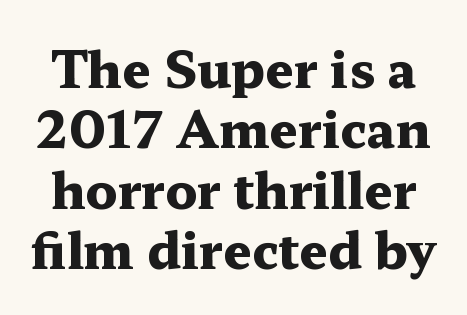
Q: Is the text bold? A: Yes.
Q: Is the text italic (slanted)? A: No, it is upright.
Q: Is the typeface a serif or a sans-serif typeface? A: Serif.
Q: Is the text underlined? A: No.
Q: Is the spacing between letters normal or unusually wide? A: Normal.
Q: Width (condensed, normal, or wide)? A: Wide.
Q: Stroke contrast? A: Medium.
Q: x-height? A: Medium.
Q: Monospaced? A: No.
